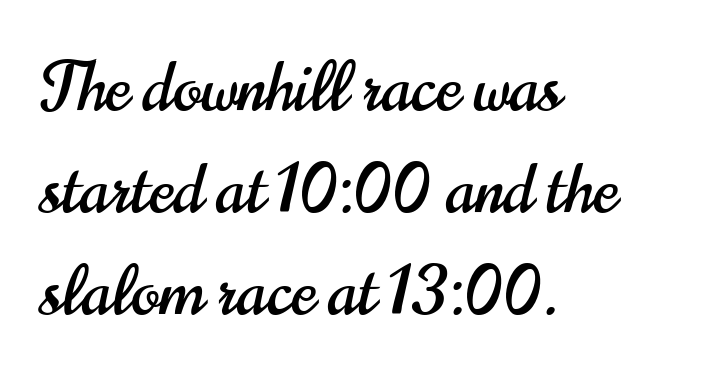
{"serif": "no", "width": "condensed", "stroke_contrast": "high", "x_height": "small", "monospaced": "no", "underline": "no", "align": "left", "line_spacing": "normal", "line_spacing_ratio": 1.52, "letter_spacing": "normal", "letter_spacing_em": 0.0, "glyph_px": 67}
